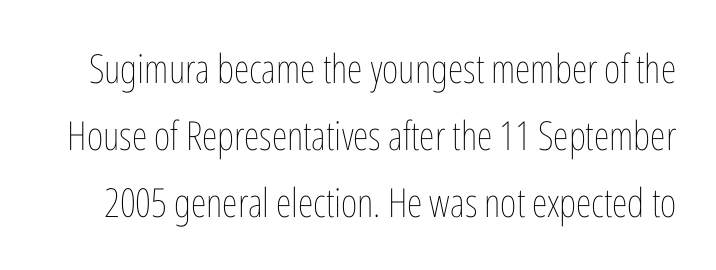
Is the letter spacing exaggerated? No — it looks like the ordinary default. Rows of type keep a routine distance in the vertical direction. Is the stroke heavy? The answer is a plain regular-or-lighter. This is the regular roman posture of the typeface. Unmarked baselines from the first word to the last.
